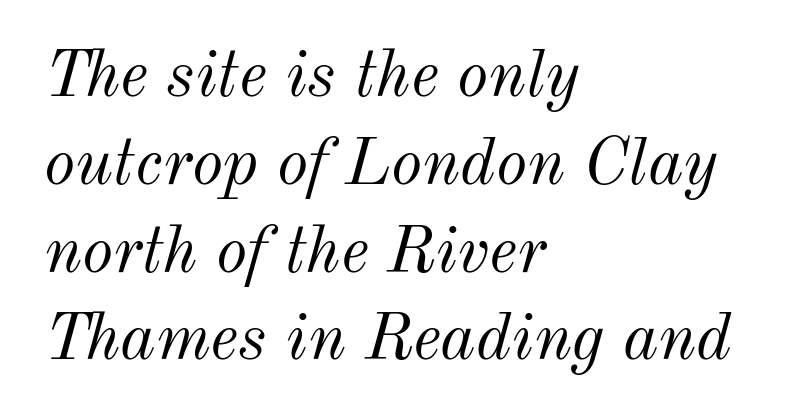
Q: Is the text bold? A: No.
Q: Is the text italic (slanted)? A: Yes, it leans right by about 12 degrees.
Q: Is the text underlined? A: No.
Q: How is the paragraph aligned? A: Left-aligned.
Q: Is the spacing between letters normal or unusually wide? A: Normal.
Q: Is the spacing between lines tight, normal or loose? A: Normal.
Q: Width (condensed, normal, or wide)? A: Normal.
Q: Stroke contrast? A: Medium.
Q: x-height? A: Small.
Q: Monospaced? A: No.
